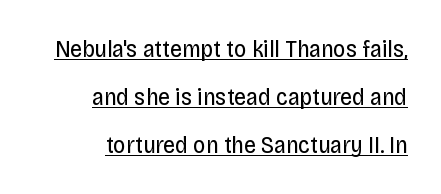
{"italic": "no", "bold": "no", "underline": "yes", "align": "right", "line_spacing": "loose", "line_spacing_ratio": 2.0, "letter_spacing": "normal", "letter_spacing_em": 0.0, "glyph_px": 24}
